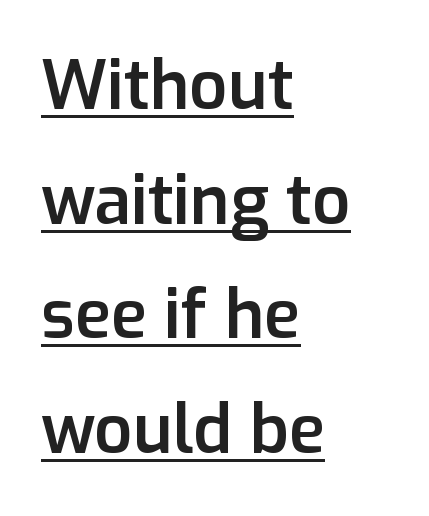
{"serif": "no", "italic": "no", "bold": "semi", "weight": "semibold", "width": "normal", "stroke_contrast": "low", "x_height": "medium", "monospaced": "no", "underline": "yes", "align": "left", "line_spacing_ratio": 1.71, "letter_spacing": "normal", "letter_spacing_em": 0.0, "glyph_px": 67}
